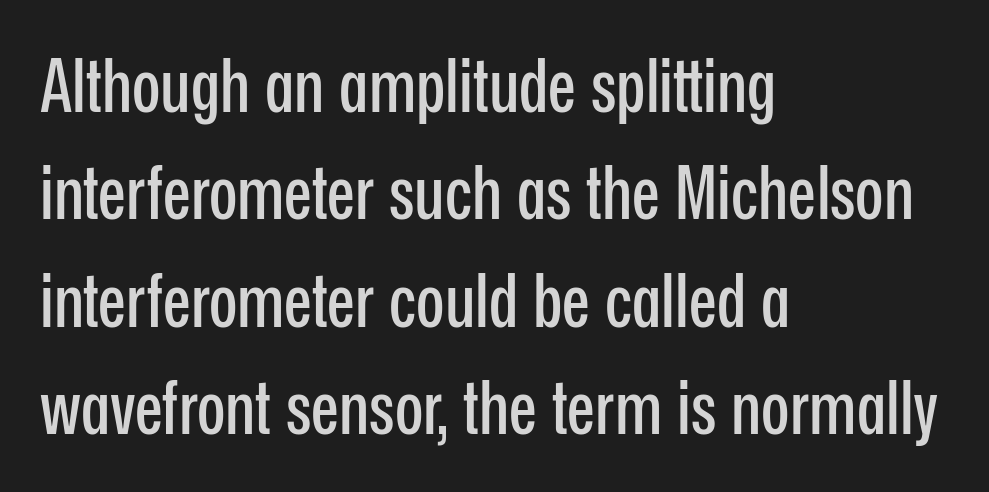
Q: Is the text italic (slanted)? A: No, it is upright.
Q: Is the typeface a serif or a sans-serif typeface? A: Sans-serif.
Q: Is the text underlined? A: No.
Q: How is the paragraph aligned? A: Left-aligned.
Q: Is the spacing between letters normal or unusually wide? A: Normal.
Q: Is the spacing between lines tight, normal or loose? A: Normal.
Q: Width (condensed, normal, or wide)? A: Condensed.
Q: Stroke contrast? A: Low.
Q: x-height? A: Medium.
Q: Monospaced? A: No.
